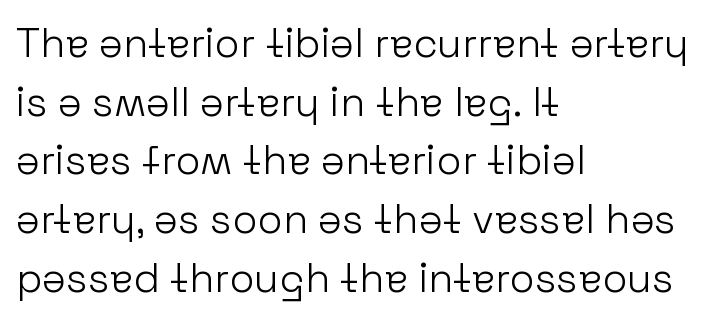
Q: Is the text bold? A: No.
Q: Is the text italic (slanted)? A: No, it is upright.
Q: Is the typeface a serif or a sans-serif typeface? A: Sans-serif.
Q: Is the text underlined? A: No.
Q: How is the paragraph aligned? A: Left-aligned.
Q: Is the spacing between letters normal or unusually wide? A: Normal.
Q: Is the spacing between lines tight, normal or loose? A: Normal.
Q: Width (condensed, normal, or wide)? A: Normal.
Q: Stroke contrast? A: Low.
Q: x-height? A: Medium.
Q: Monospaced? A: No.
